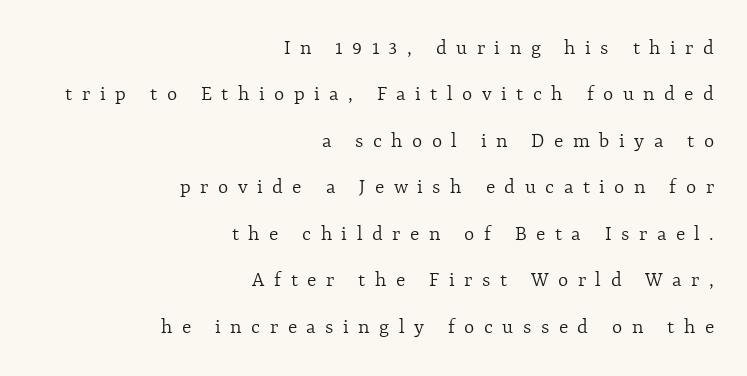
The image shows 22 px text type, upright; set right-aligned, loose line spacing (2.11x), unusually wide letter spacing (+0.43 em), not underlined.
